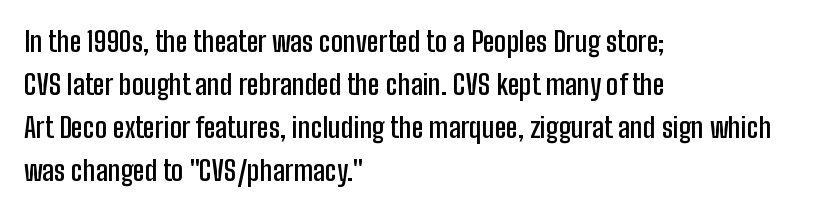
Note the varied advance widths — an 'i' is clearly narrower than an 'm'. In terms of letterspacing, this is plain default setting. This rendering features lettering with no underline. Does the lettering tilt? It doesn't — this is upright. The paragraph has a hard left edge and a soft right edge.
